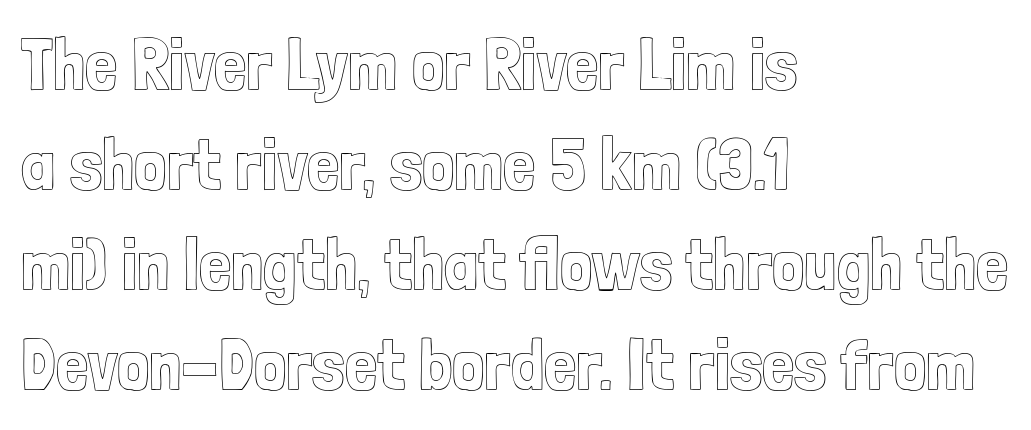
The image shows 72 px condensed type, upright; set left-aligned, normal line spacing (1.39x), normal letter spacing, not underlined; a medium x-height.
